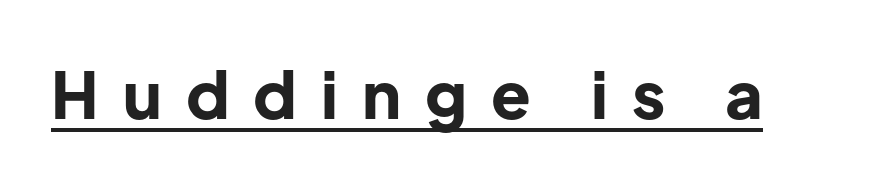
The image shows 65 px bold sans-serif type, upright; set unusually wide letter spacing (+0.37 em), underlined; low stroke contrast and a medium x-height.
